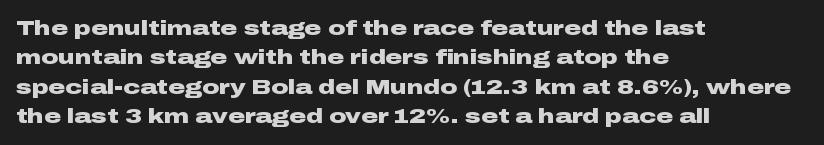
{"italic": "no", "bold": "yes", "underline": "no", "align": "left", "line_spacing": "normal", "line_spacing_ratio": 1.4, "letter_spacing": "normal", "letter_spacing_em": 0.0, "glyph_px": 21}
